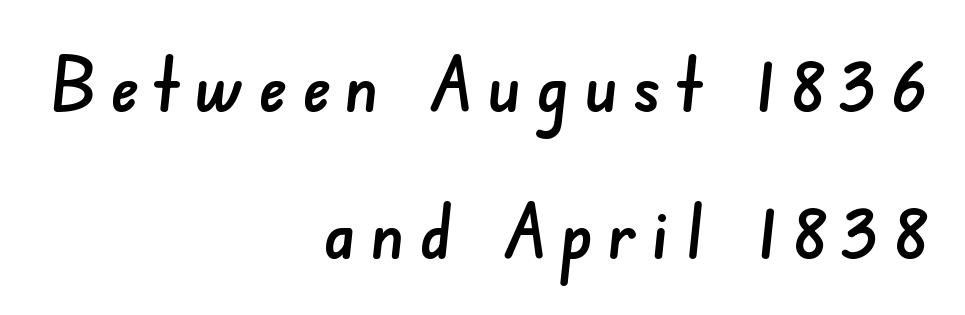
The image shows 74 px sans-serif type; set right-aligned, loose line spacing (1.99x), unusually wide letter spacing (+0.21 em), not underlined; low stroke contrast and a small x-height.
